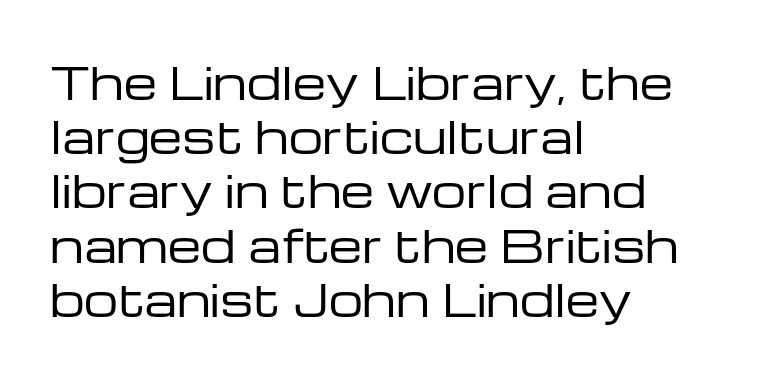
{"serif": "no", "italic": "no", "bold": "no", "weight": "regular", "width": "wide", "stroke_contrast": "low", "x_height": "medium", "monospaced": "no", "underline": "no", "align": "left", "line_spacing": "normal", "line_spacing_ratio": 1.26, "letter_spacing": "normal", "letter_spacing_em": 0.0, "glyph_px": 43}
